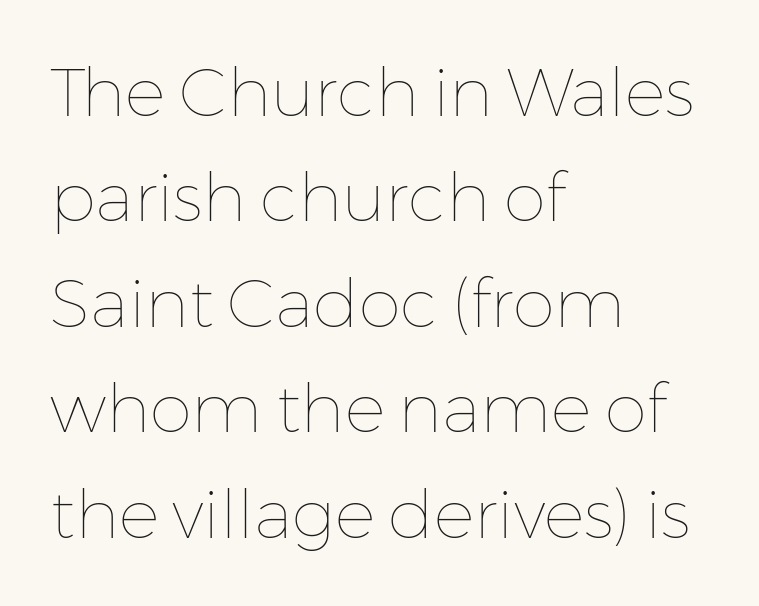
The image shows 68 px thin type, upright; set left-aligned, normal line spacing (1.55x), normal letter spacing, not underlined; low stroke contrast and a medium x-height.
